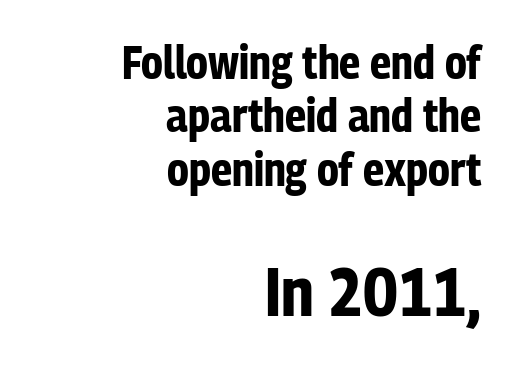
The image shows 69 px bold, condensed sans-serif type, upright; set right-aligned, line spacing 1.16x, normal letter spacing, not underlined; the second (bottom) block is 1.5x larger; low stroke contrast and a medium x-height.
